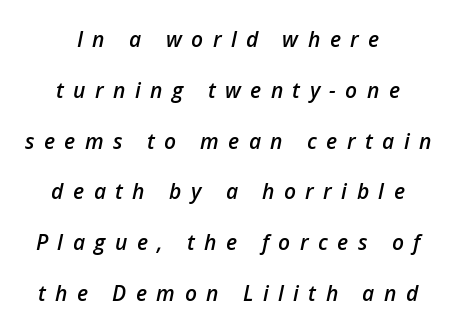
The image shows 21 px text type, italic (leaning right); set centered, loose line spacing (2.42x), unusually wide letter spacing (+0.45 em), not underlined.
